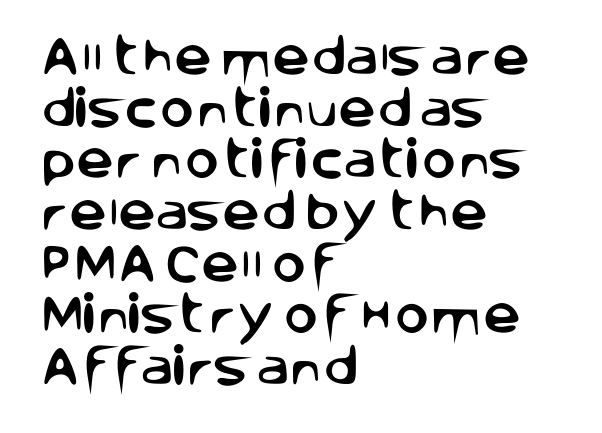
{"serif": "no", "italic": "no", "width": "normal", "stroke_contrast": "low", "x_height": "large", "monospaced": "no", "underline": "no", "align": "left", "line_spacing_ratio": 1.23, "letter_spacing": "normal", "letter_spacing_em": 0.0, "glyph_px": 42}
